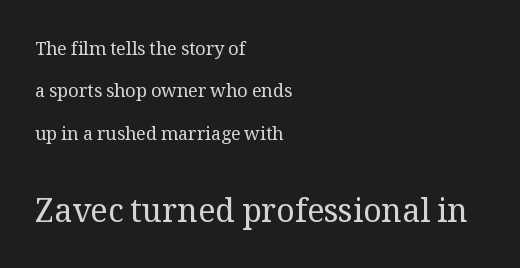
{"serif": "yes", "italic": "no", "bold": "no", "weight": "regular", "width": "normal", "stroke_contrast": "medium", "x_height": "medium", "monospaced": "no", "underline": "no", "align": "left", "line_spacing": "loose", "line_spacing_ratio": 2.35, "letter_spacing": "normal", "letter_spacing_em": 0.0, "larger_block": "second", "size_ratio": 1.78, "glyph_px": 32}
